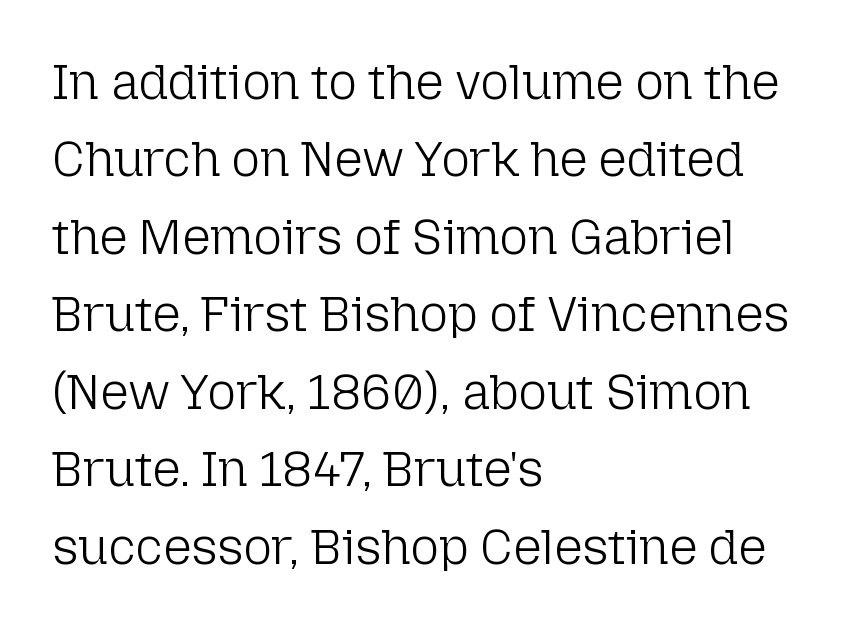
{"serif": "no", "italic": "no", "bold": "no", "weight": "light", "width": "normal", "stroke_contrast": "low", "x_height": "medium", "monospaced": "no", "underline": "no", "align": "left", "line_spacing": "normal", "line_spacing_ratio": 1.58, "letter_spacing": "normal", "letter_spacing_em": 0.0, "glyph_px": 49}
